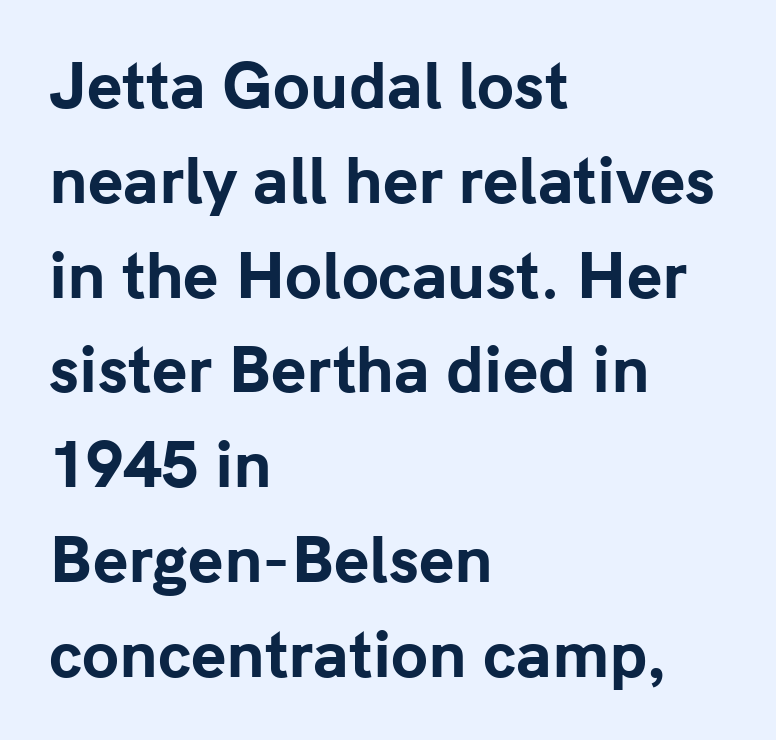
The image shows 60 px bold sans-serif type, upright; set left-aligned, normal line spacing (1.58x), normal letter spacing, not underlined; low stroke contrast and a medium x-height.
